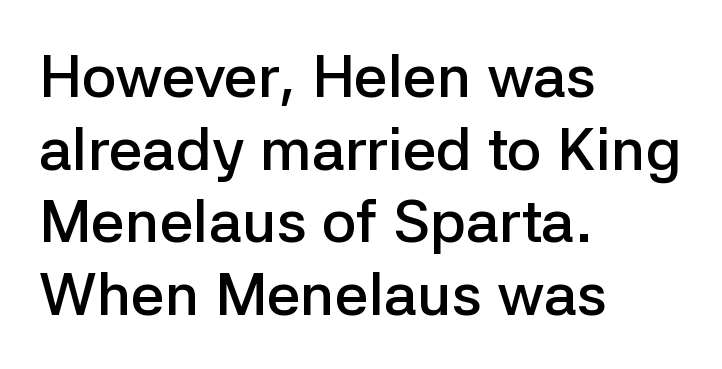
{"serif": "no", "italic": "no", "bold": "semi", "weight": "semibold", "width": "normal", "stroke_contrast": "low", "x_height": "medium", "monospaced": "no", "underline": "no", "align": "left", "line_spacing_ratio": 1.21, "letter_spacing": "normal", "letter_spacing_em": 0.0, "glyph_px": 60}
